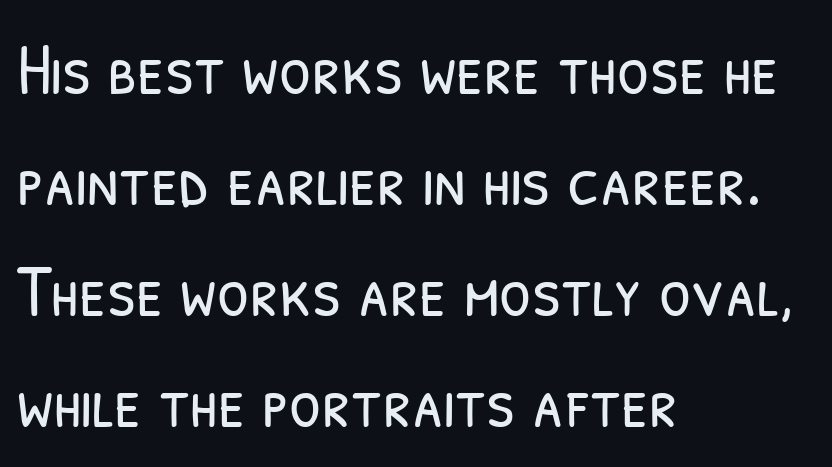
The passage shown is not underscored anywhere. No extra tracking has been applied to these lines. The face used here is proportionally spaced, like ordinary book or web type. Reading down the column, the eye jumps a familiar distance to each next line. Is the stroke heavy? The answer is a plain regular-or-lighter. Line beginnings align vertically; line endings do not.
